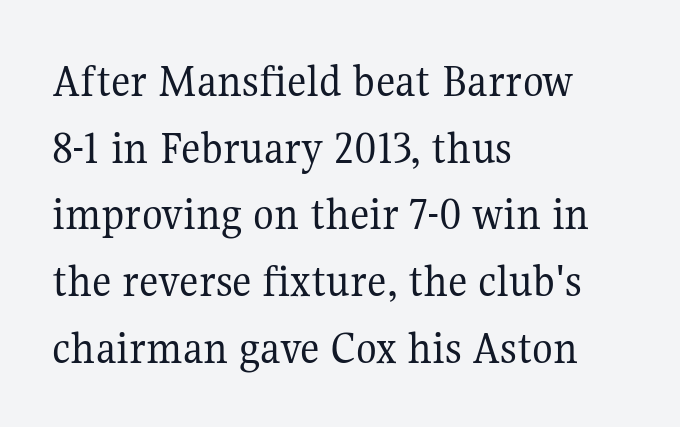
The image shows 48 px regular-weight serif type, upright; set left-aligned, normal line spacing (1.39x), normal letter spacing, not underlined; medium stroke contrast and a medium x-height.
